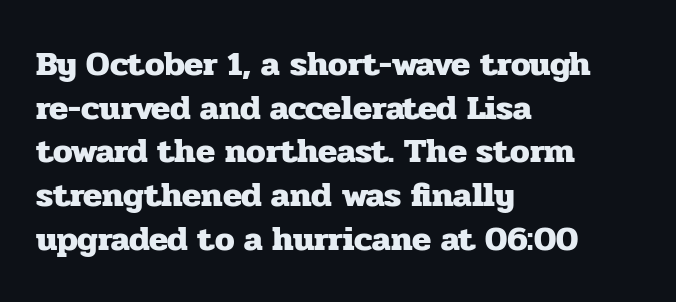
{"serif": "yes", "italic": "no", "bold": "yes", "weight": "heavy", "width": "normal", "stroke_contrast": "low", "x_height": "medium", "monospaced": "no", "underline": "no", "align": "left", "line_spacing": "normal", "line_spacing_ratio": 1.25, "letter_spacing": "normal", "letter_spacing_em": 0.0, "glyph_px": 35}
